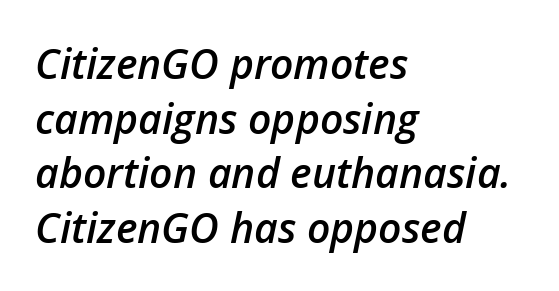
Visually the block forms a straight wall on the left and a jagged coastline on the right. How are the letters spaced? Ordinarily, with no added tracking. Emphasis by weight is partial: semibold. Has an underline been added? It has not.
